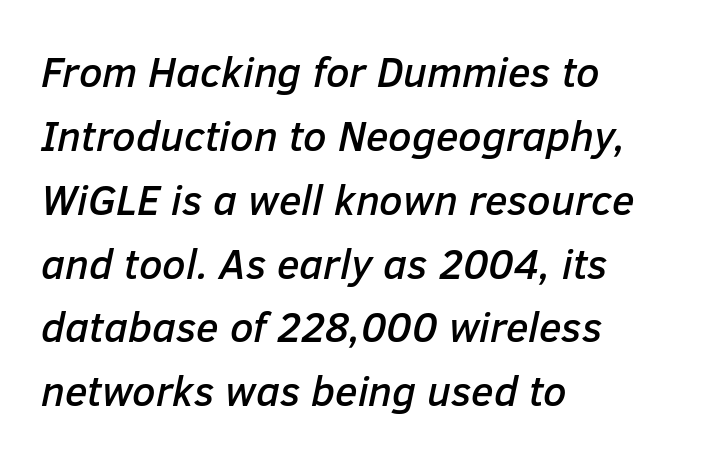
{"italic": "yes", "lean": "right", "slant_degrees": 12, "width": "normal", "stroke_contrast": "low", "x_height": "medium", "monospaced": "no", "underline": "no", "align": "left", "line_spacing": "normal", "line_spacing_ratio": 1.52, "letter_spacing": "normal", "letter_spacing_em": 0.0, "glyph_px": 42}
